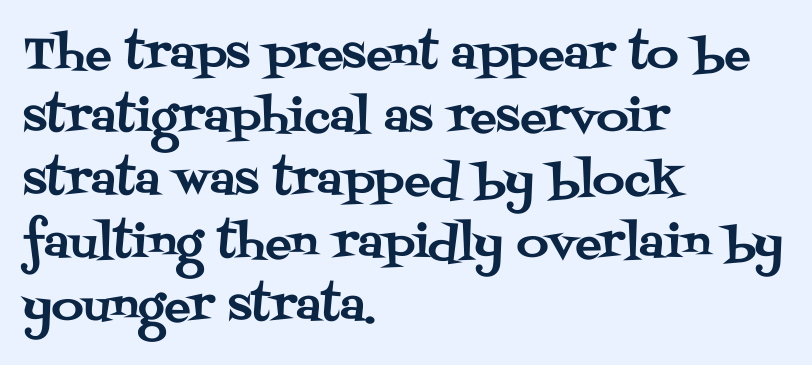
The image shows 44 px serif type, upright; set left-aligned, normal line spacing (1.43x), normal letter spacing, not underlined; medium stroke contrast and a large x-height.
